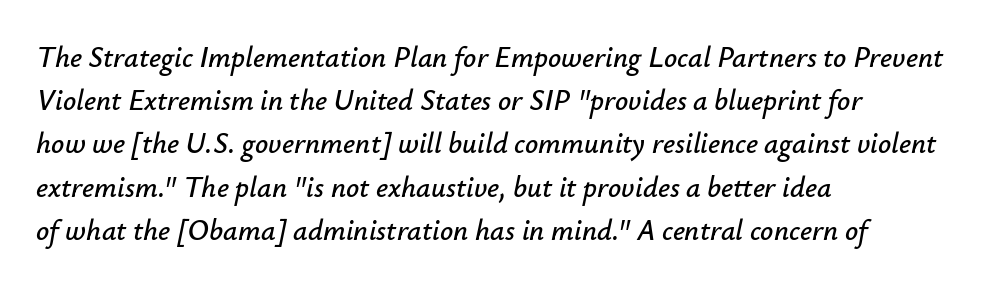
The image shows 29 px text type, italic (leaning right); set left-aligned, normal line spacing (1.49x), normal letter spacing, not underlined; low stroke contrast and a small x-height.
